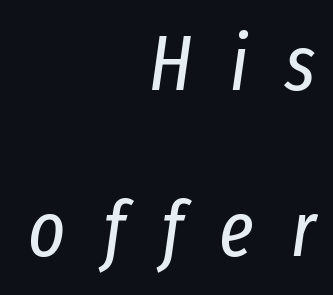
The rendering applies a slant to the glyphs. Typeset ragged left — the right edge is the straight one. Quick note: underline off. Students, observe: this is what heavily led, spacious text looks like. The cut favours lightness, reaching ordinary text weight at its darkest.
